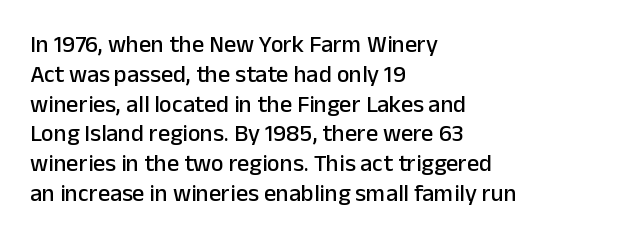
The image shows 24 px text type, upright; set left-aligned, line spacing 1.24x, normal letter spacing, not underlined.
